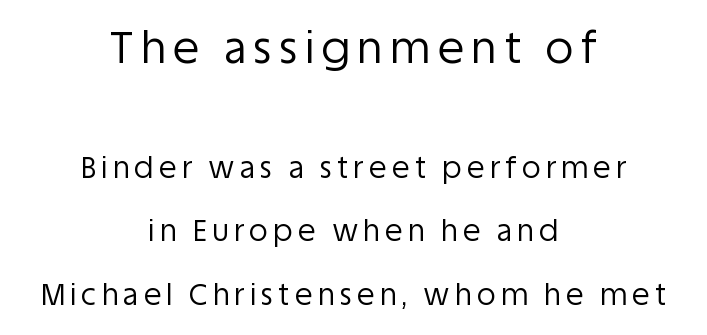
The space between consecutive lines is lavish. These lines stack symmetrically, like a column narrowing and widening about its center. Looks like regular typesetting: each glyph gets only the width it needs. Are there feet on the stems? There aren't — it's a sans. Beneath every word, the page is bare. Character size in the leading block exceeds that of the trailing block.
